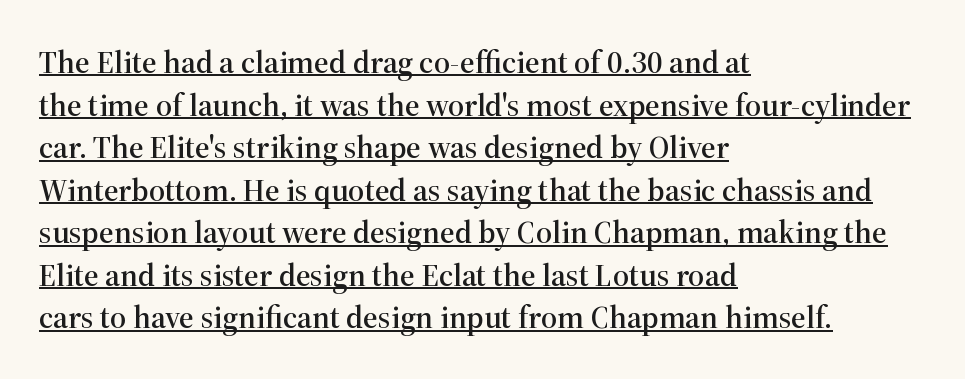
The image shows 32 px serif type, upright; set left-aligned, normal line spacing (1.33x), normal letter spacing, underlined; high stroke contrast and a medium x-height.
